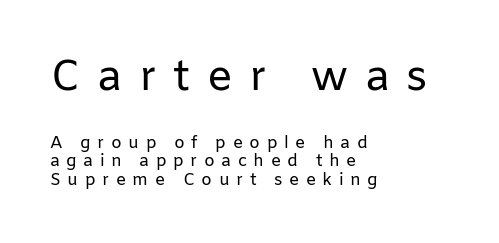
The image shows 43 px regular-weight sans-serif type, upright; set left-aligned, tight line spacing (1.1x), unusually wide letter spacing (+0.38 em), not underlined; the first (top) block is 2.53x larger; low stroke contrast and a medium x-height.
